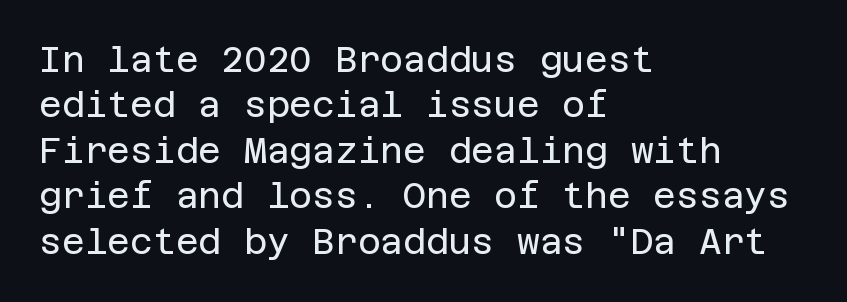
{"serif": "no", "italic": "no", "bold": "no", "weight": "regular", "width": "normal", "stroke_contrast": "low", "x_height": "large", "underline": "no", "align": "left", "line_spacing": "normal", "line_spacing_ratio": 1.3, "letter_spacing": "normal", "letter_spacing_em": 0.0, "glyph_px": 35}
